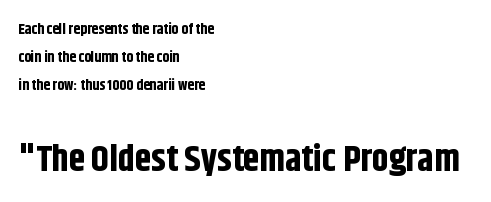
{"serif": "no", "italic": "no", "bold": "yes", "weight": "bold", "width": "condensed", "stroke_contrast": "low", "x_height": "large", "monospaced": "no", "underline": "no", "align": "left", "line_spacing_ratio": 1.87, "letter_spacing": "normal", "letter_spacing_em": 0.0, "larger_block": "second", "size_ratio": 2.47, "glyph_px": 37}
